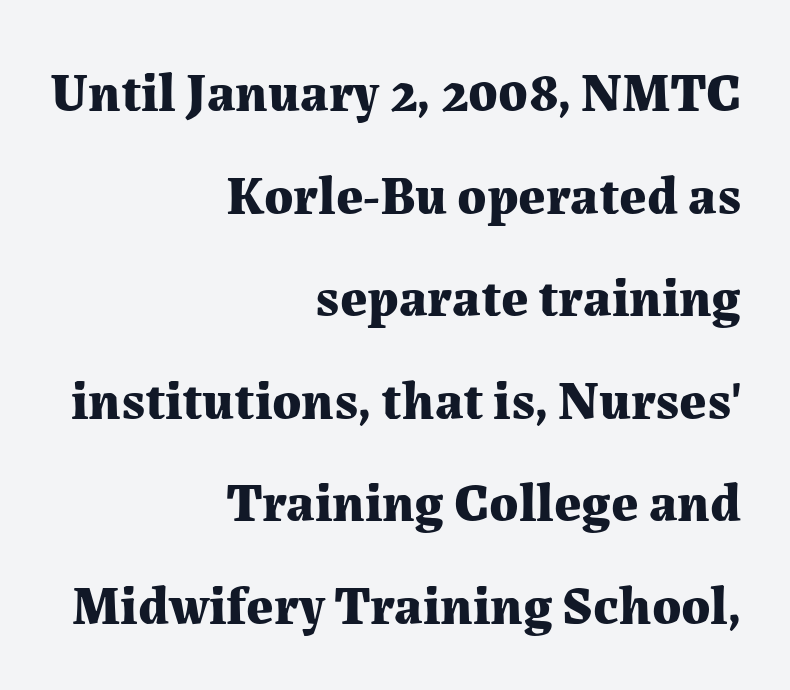
Q: Is the text bold? A: Yes.
Q: Is the text italic (slanted)? A: No, it is upright.
Q: Is the typeface a serif or a sans-serif typeface? A: Serif.
Q: Is the text underlined? A: No.
Q: How is the paragraph aligned? A: Right-aligned.
Q: Is the spacing between letters normal or unusually wide? A: Normal.
Q: Is the spacing between lines tight, normal or loose? A: Loose.
Q: Width (condensed, normal, or wide)? A: Normal.
Q: Stroke contrast? A: Medium.
Q: x-height? A: Medium.
Q: Monospaced? A: No.
